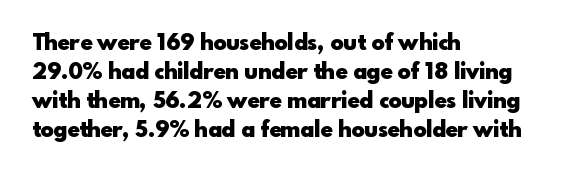
{"italic": "no", "bold": "yes", "underline": "no", "align": "left", "line_spacing": "normal", "line_spacing_ratio": 1.32, "letter_spacing": "normal", "letter_spacing_em": 0.0, "glyph_px": 22}
